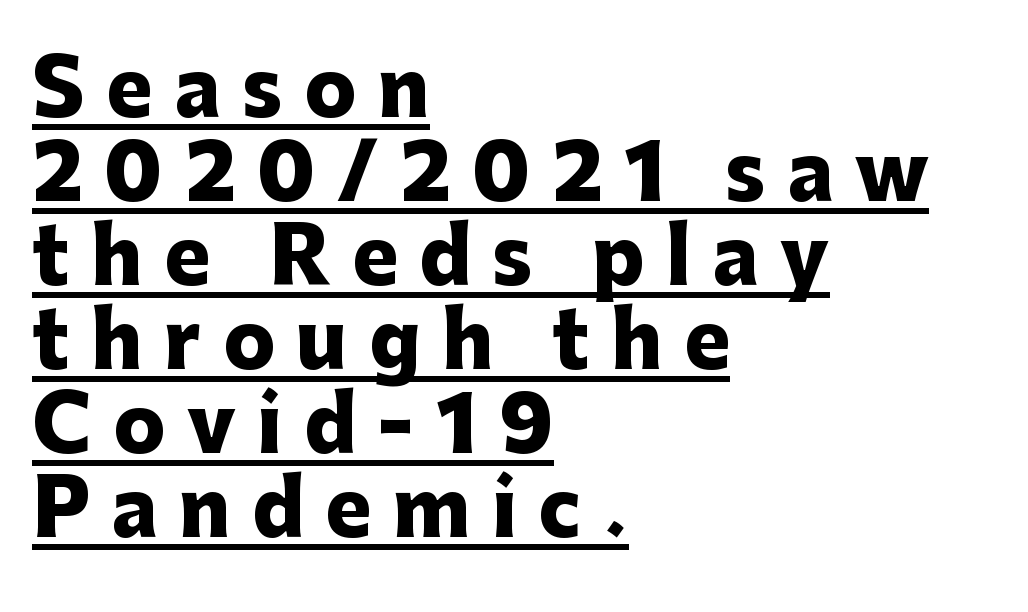
Spacing between characters has been opened up far beyond the box default. Here the designer chose a conventional face with non-uniform glyph widths. The setting favours the left margin, as ordinary paragraphs usually do. You could barely slide anything between these rows.
